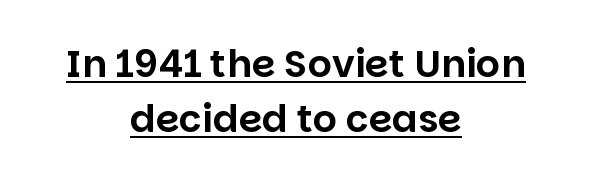
{"serif": "no", "italic": "no", "width": "normal", "stroke_contrast": "low", "x_height": "large", "monospaced": "no", "underline": "yes", "align": "center", "line_spacing": "normal", "line_spacing_ratio": 1.45, "letter_spacing": "normal", "letter_spacing_em": 0.0, "glyph_px": 38}
